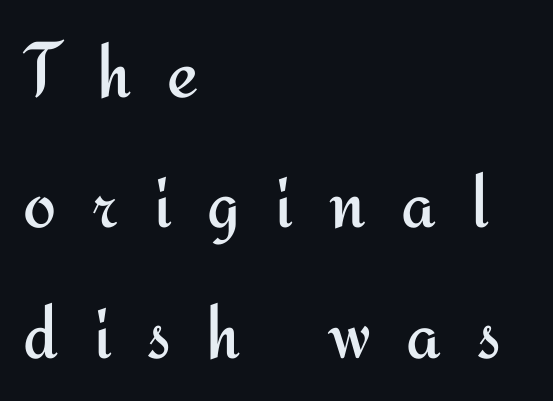
The letterforms sit at book weight or below. Every row of glyphs begins at an identical x-position on the left. A bare baseline throughout the passage. The leading is moderate, giving the passage an even texture. The letters are spread apart with noticeably loose tracking.
